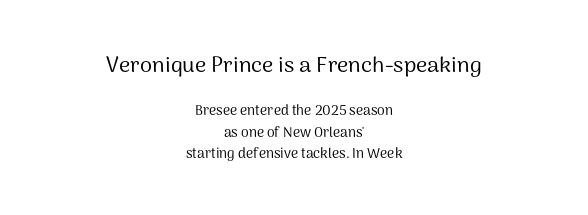
Which margin do the lines hug? Neither — every line sits in the middle. It's the straight-up-and-down kind of type. Notice how descenders clear the ascenders below comfortably — that's standard leading. The specimen omits any rule beneath the text block's lines. The letterforms sit at book weight or below. The tracking reads as untouched default to a designer's eye.
